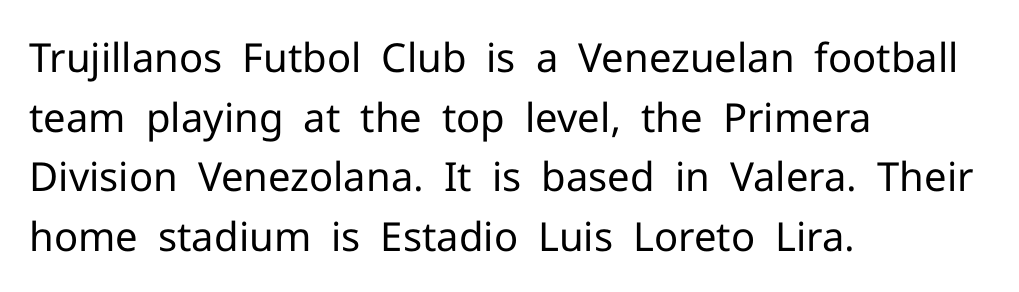
Grotesque or geometric, the face here clearly has no serifs. Does the copy run flush right? No — it runs flush left. Does the lettering tilt? It doesn't — this is upright. The line-height multiplier appears to be the usual default.
